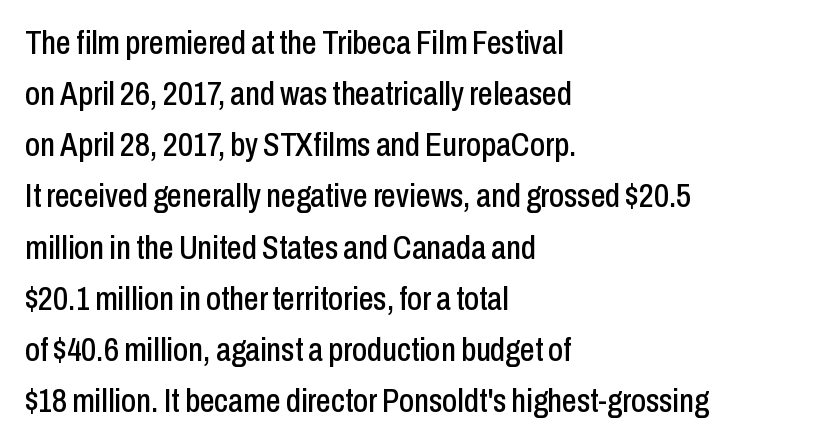
A clean baseline with only descenders dipping below it. Is the block centered? No — it sits flush against the left margin. How are the letters spaced? Ordinarily, with no added tracking. Italic: no, the glyphs are upright roman. The font family rendered here belongs to the sans-serif group.
